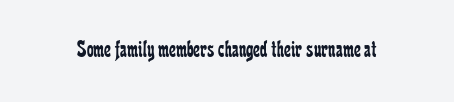
Only glyphs here, with clear space below each row. Notice how the stems are strictly vertical — no italics here. Between one letter and the next there's only the usual sliver of space. Is this a heavy cut? Hardly; it is regular or lighter.
